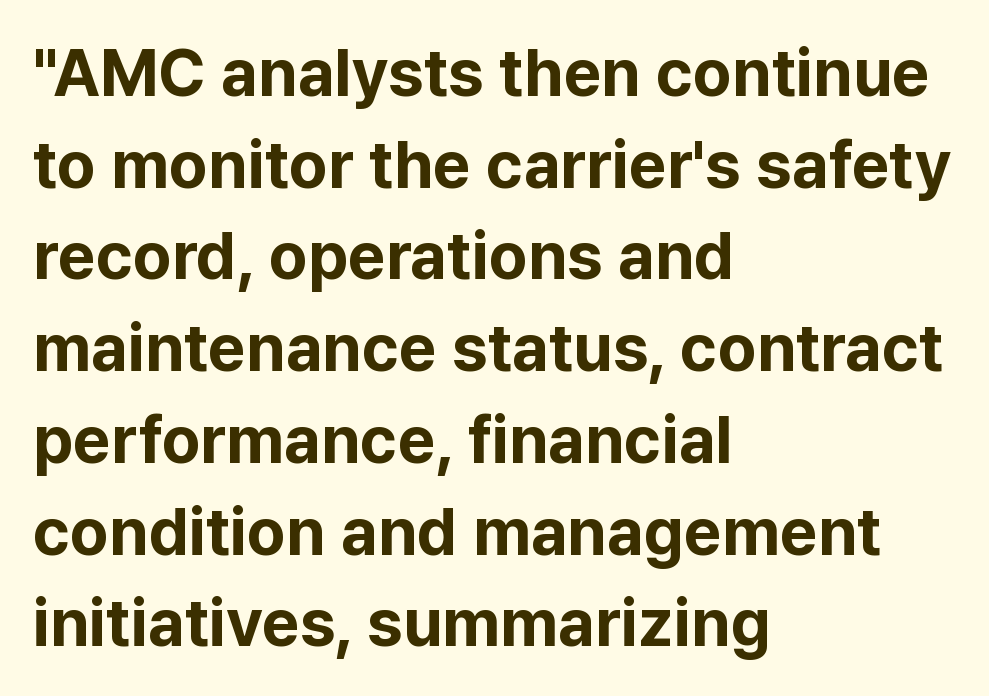
The image shows 66 px bold sans-serif type, upright; set left-aligned, normal line spacing (1.39x), normal letter spacing, not underlined; low stroke contrast and a medium x-height.
